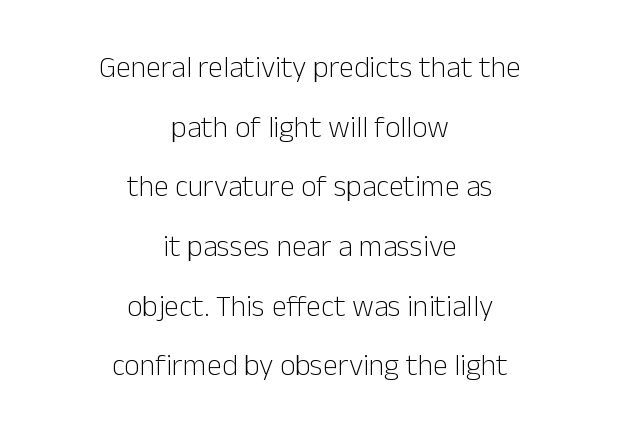
Q: Is the text bold? A: No.
Q: Is the text italic (slanted)? A: No, it is upright.
Q: Is the typeface a serif or a sans-serif typeface? A: Sans-serif.
Q: Is the text underlined? A: No.
Q: How is the paragraph aligned? A: Centered.
Q: Is the spacing between letters normal or unusually wide? A: Normal.
Q: Is the spacing between lines tight, normal or loose? A: Loose.
Q: Width (condensed, normal, or wide)? A: Normal.
Q: Stroke contrast? A: Low.
Q: x-height? A: Medium.
Q: Monospaced? A: No.
